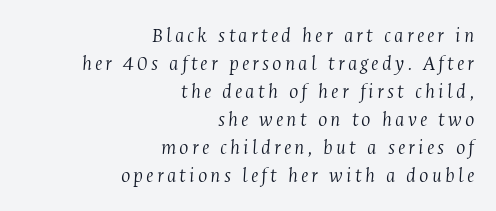
The image shows 22 px text type, italic (leaning right); set right-aligned, normal line spacing (1.27x), not underlined.
